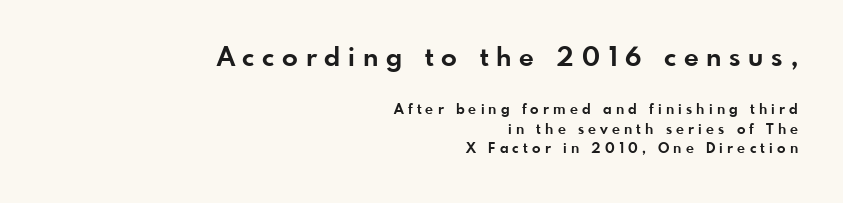
Casual observation: everything's shoved over to the right. This block has exactly the height ordinary leading produces. Which of the two is more prominent by size? The first, at the top. The specimen reads as upright at a glance. Has an underline been added? It has not. In terms of weight, the rendering is a true, heavy bold.
